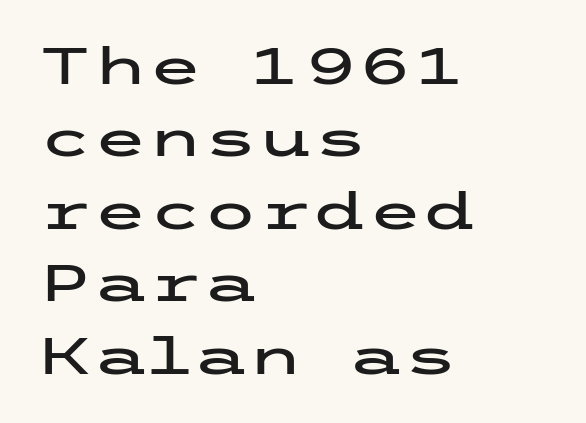
The specimen omits any rule beneath the text block's lines. Is this a sans? Yes — the strokes have no serifs. Line spacing here is normal. Left-aligned paragraph, ragged on the right. The letters stand straight up with perfectly vertical stems. You could call the tracking neutral — neither tight nor loose.
